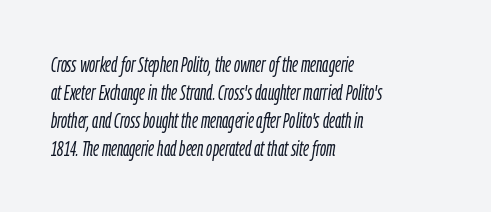
The rag falls on the right side of this text block. The strokes are not fattened; the text isn't bold. Rows of type keep a routine distance in the vertical direction. Letter spacing: default.
